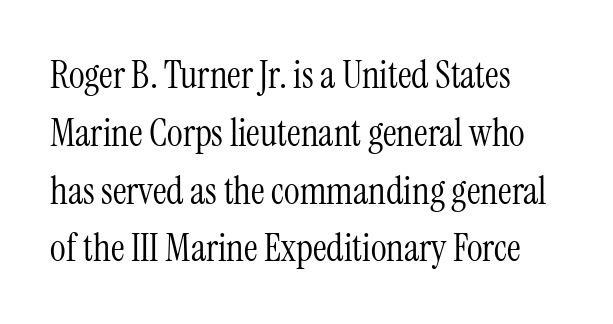
Q: Is the text bold? A: No.
Q: Is the text italic (slanted)? A: No, it is upright.
Q: Is the typeface a serif or a sans-serif typeface? A: Serif.
Q: Is the text underlined? A: No.
Q: How is the paragraph aligned? A: Left-aligned.
Q: Is the spacing between letters normal or unusually wide? A: Normal.
Q: Is the spacing between lines tight, normal or loose? A: Normal.
Q: Width (condensed, normal, or wide)? A: Condensed.
Q: Stroke contrast? A: Medium.
Q: x-height? A: Medium.
Q: Monospaced? A: No.
